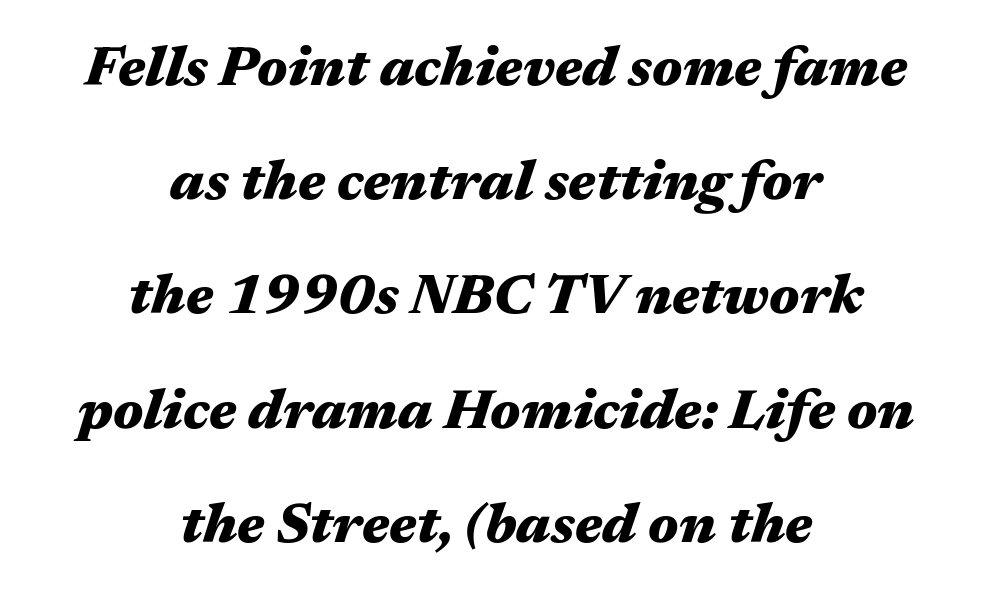
Notice how the passage keeps no hard edge, just a central spine. The rendering uses natural spacing where letterforms have individual widths. Set as a true bold cut, around the 700 mark. Interline gaps are noticeably wide in this sample. You can tell it's italic because the verticals aren't actually vertical. Between one letter and the next there's only the usual sliver of space.
